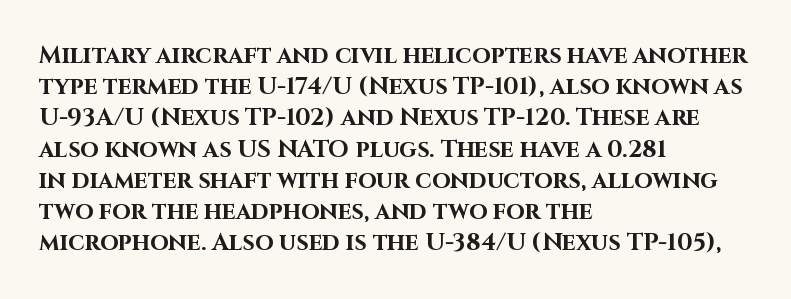
Every letter is thick-stroked: bold, no question. Line starts are locked; line ends wander. What's the leading like? Ordinary, nothing unusual. Glance below the letters and you will spot only blank space.
